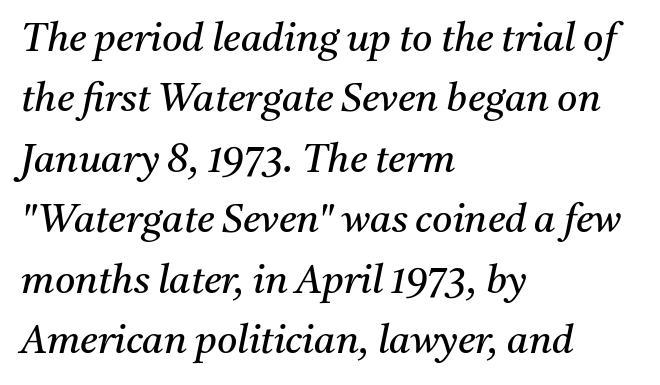
{"serif": "yes", "italic": "yes", "lean": "right", "slant_degrees": 11, "bold": "no", "weight": "regular", "width": "normal", "stroke_contrast": "medium", "x_height": "medium", "monospaced": "no", "underline": "no", "align": "left", "line_spacing": "normal", "line_spacing_ratio": 1.55, "letter_spacing": "normal", "letter_spacing_em": 0.0, "glyph_px": 39}
